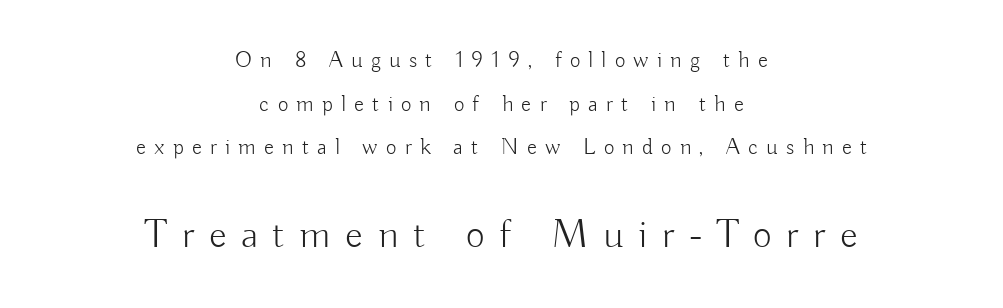
The image shows 41 px light sans-serif type, upright; set centered, loose line spacing (1.9x), unusually wide letter spacing (+0.36 em), not underlined; the second (bottom) block is 1.78x larger; low stroke contrast and a small x-height.
